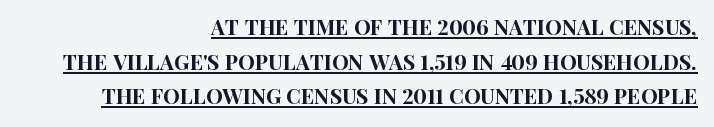
This is roman type, the default non-slanted kind. Honestly, the letter spacing is just normal — you wouldn't notice it. Casual observation: everything's shoved over to the right. Interline gaps are of average width in this sample.
